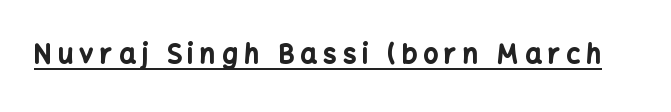
Does a line run under the words? Yes, clearly. Characters remain perfectly vertical along every line. How heavy is the stroke? Heavy — this is a bold. The letterforms stand isolated, each surrounded by extra space.
